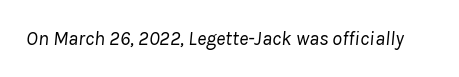
Q: Is the text bold? A: No.
Q: Is the text italic (slanted)? A: Yes, it leans right by about 8 degrees.
Q: Is the text underlined? A: No.
Q: Is the spacing between letters normal or unusually wide? A: Normal.
